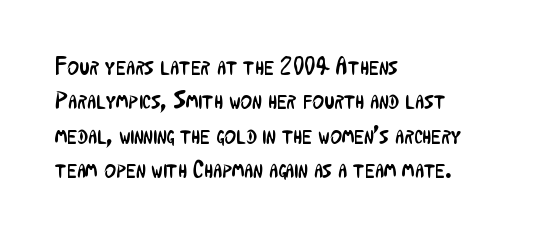
{"italic": "no", "bold": "no", "underline": "no", "align": "left", "line_spacing": "normal", "line_spacing_ratio": 1.38, "letter_spacing": "normal", "letter_spacing_em": 0.0, "glyph_px": 25}
